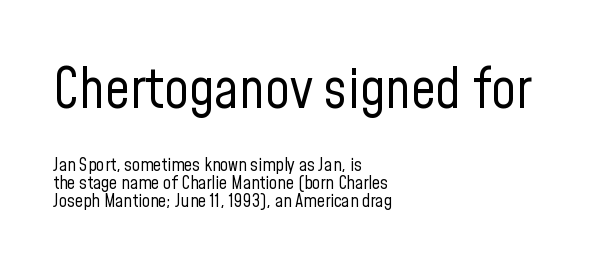
Tightly led — the rows are bunched. The face used here is proportionally spaced, like ordinary book or web type. The letters look calm and open, with moderate or lighter stems. The ragged edge is on the right, which tells us the setting is flush left. Short note: letters normally spaced.
